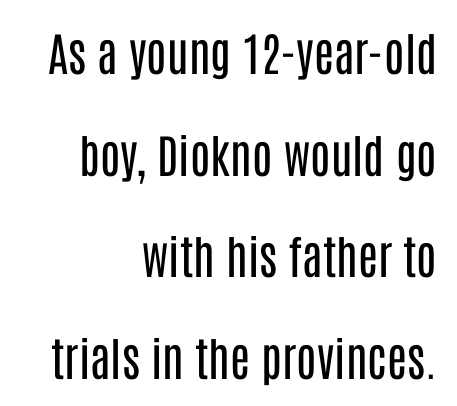
Q: Is the text bold? A: No.
Q: Is the text italic (slanted)? A: No, it is upright.
Q: Is the typeface a serif or a sans-serif typeface? A: Sans-serif.
Q: Is the text underlined? A: No.
Q: How is the paragraph aligned? A: Right-aligned.
Q: Is the spacing between letters normal or unusually wide? A: Normal.
Q: Is the spacing between lines tight, normal or loose? A: Loose.
Q: Width (condensed, normal, or wide)? A: Condensed.
Q: Stroke contrast? A: Low.
Q: x-height? A: Large.
Q: Monospaced? A: No.
